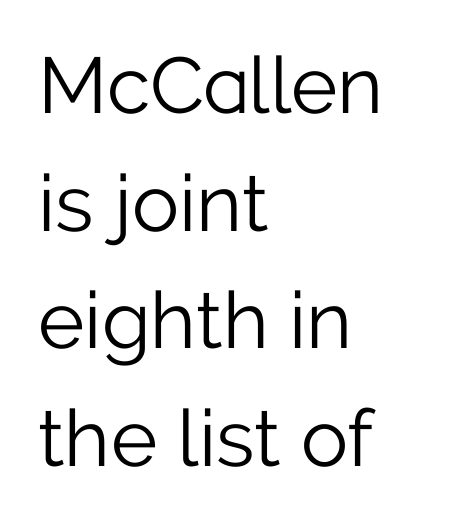
The image shows 79 px light sans-serif type, upright; set left-aligned, normal line spacing (1.49x), normal letter spacing, not underlined; low stroke contrast and a medium x-height.
